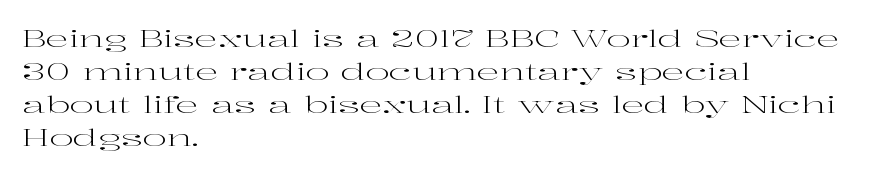
The image shows 23 px text type, upright; set left-aligned, normal line spacing (1.43x), normal letter spacing, not underlined.
